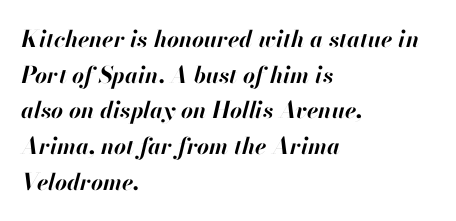
Q: Is the text bold? A: Yes.
Q: Is the text italic (slanted)? A: Yes, it leans right by about 13 degrees.
Q: Is the text underlined? A: No.
Q: How is the paragraph aligned? A: Left-aligned.
Q: Is the spacing between letters normal or unusually wide? A: Normal.
Q: Is the spacing between lines tight, normal or loose? A: Normal.
